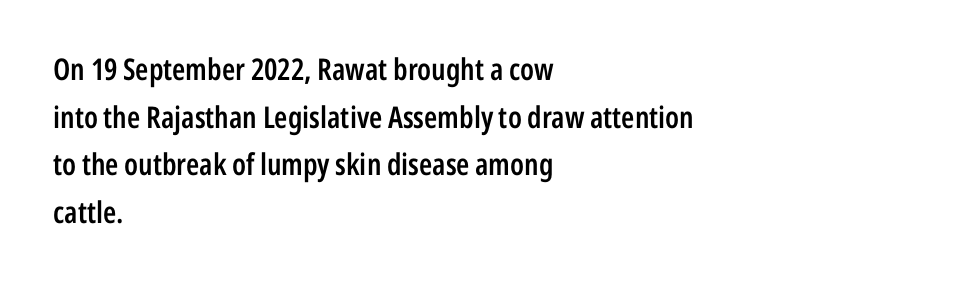
The letters advance in unequal steps, a hallmark of proportional type. Leading: standard. I'd describe the lettering as semibold — firm but not a full bold. The letters carry no serifs — their stems end cleanly without finishing strokes. Does the copy run flush right? No — it runs flush left.
